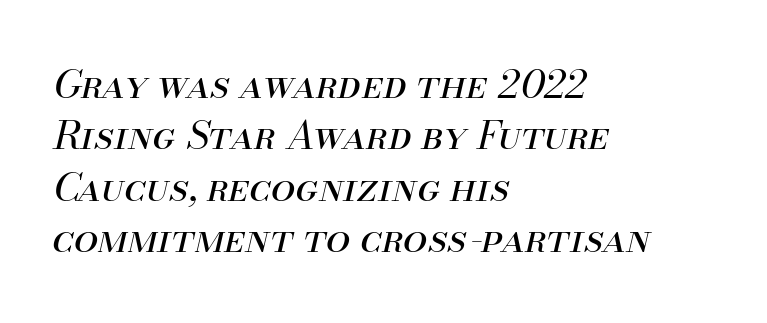
{"italic": "yes", "lean": "right", "slant_degrees": 13, "bold": "no", "weight": "regular", "width": "normal", "stroke_contrast": "medium", "x_height": "small", "monospaced": "no", "underline": "no", "align": "left", "line_spacing": "normal", "line_spacing_ratio": 1.32, "letter_spacing": "normal", "letter_spacing_em": 0.0, "glyph_px": 39}
